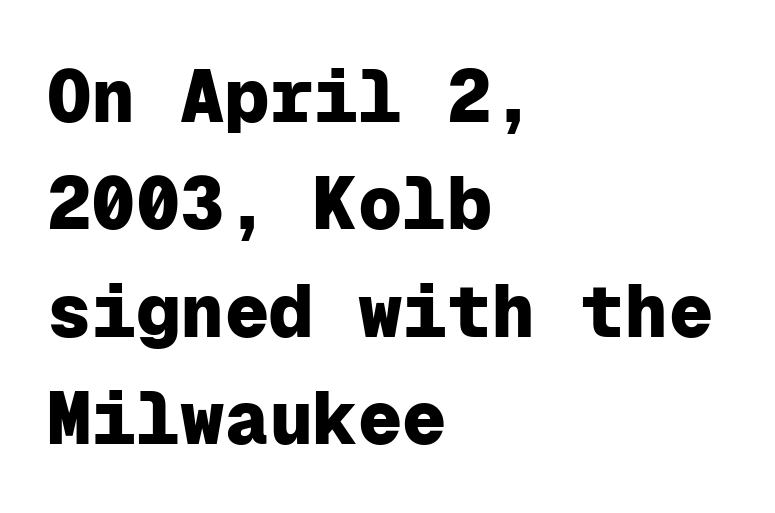
Q: Is the text bold? A: Yes.
Q: Is the text italic (slanted)? A: No, it is upright.
Q: Is the typeface a serif or a sans-serif typeface? A: Sans-serif.
Q: Is the text underlined? A: No.
Q: How is the paragraph aligned? A: Left-aligned.
Q: Is the spacing between letters normal or unusually wide? A: Normal.
Q: Is the spacing between lines tight, normal or loose? A: Normal.
Q: Width (condensed, normal, or wide)? A: Normal.
Q: Stroke contrast? A: Low.
Q: x-height? A: Medium.
Q: Monospaced? A: Yes.
